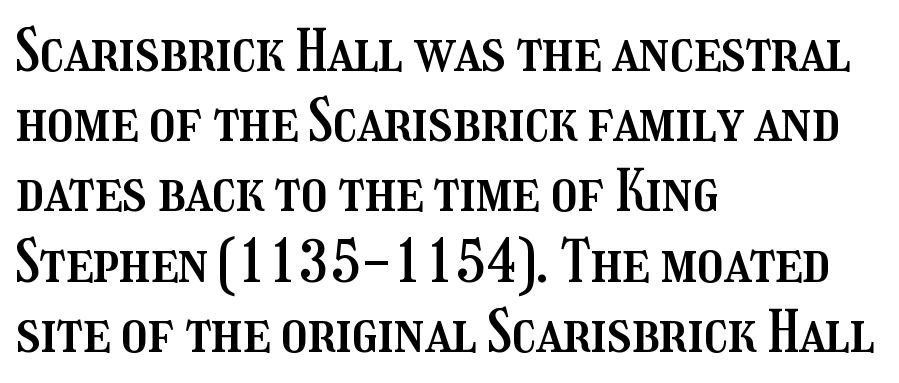
Q: Is the text italic (slanted)? A: No, it is upright.
Q: Is the text underlined? A: No.
Q: How is the paragraph aligned? A: Left-aligned.
Q: Is the spacing between letters normal or unusually wide? A: Normal.
Q: Width (condensed, normal, or wide)? A: Condensed.
Q: Stroke contrast? A: Medium.
Q: x-height? A: Medium.
Q: Monospaced? A: No.
